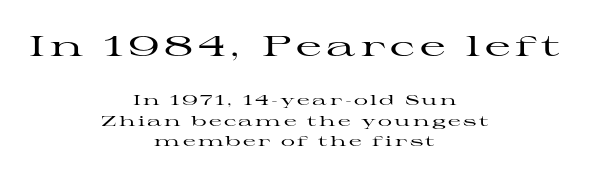
{"serif": "yes", "italic": "no", "width": "wide", "stroke_contrast": "high", "x_height": "medium", "monospaced": "no", "underline": "no", "align": "center", "line_spacing": "normal", "line_spacing_ratio": 1.46, "larger_block": "first", "size_ratio": 2.0, "glyph_px": 28}
